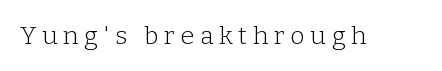
The image shows 25 px text type, upright; set unusually wide letter spacing (+0.23 em), not underlined.
